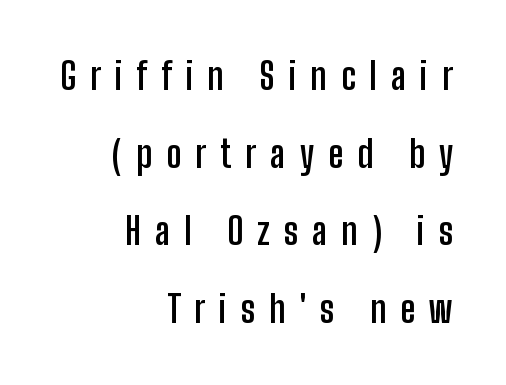
The image shows 37 px semibold, condensed sans-serif type, upright; set right-aligned, loose line spacing (2.1x), unusually wide letter spacing (+0.38 em), not underlined; low stroke contrast and a medium x-height.
